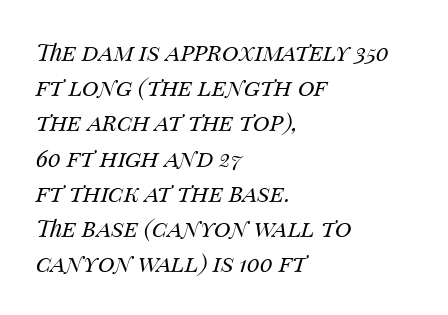
The strokes are not fattened; the text isn't bold. Between one letter and the next there's only the usual sliver of space. Horizontally, the lines are justified to the leading edge only. These lines sit exactly where default settings would place them. This rendering features lettering with no underline.
